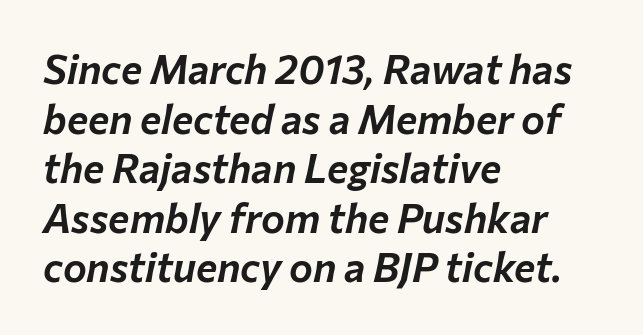
You can tell it's italic because the verticals aren't actually vertical. Horizontal alignment here is leftward, the default for most running prose. The letterforms sit shoulder to shoulder at normal distance. The glyphs are unaccompanied by any horizontal stroke below them.
